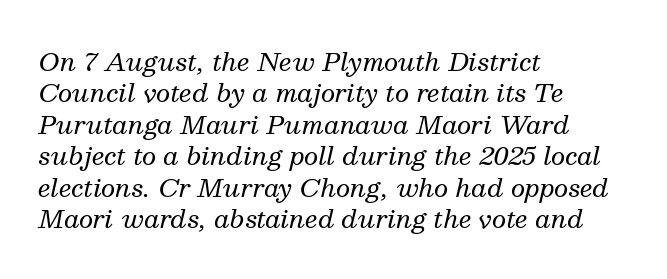
{"italic": "yes", "lean": "right", "slant_degrees": 13, "bold": "no", "underline": "no", "align": "left", "line_spacing": "normal", "line_spacing_ratio": 1.26, "letter_spacing": "normal", "letter_spacing_em": 0.0, "glyph_px": 25}
